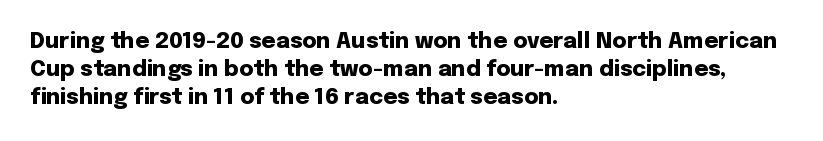
{"italic": "no", "bold": "yes", "underline": "no", "align": "left", "line_spacing": "normal", "line_spacing_ratio": 1.28, "letter_spacing": "normal", "letter_spacing_em": 0.0, "glyph_px": 22}
